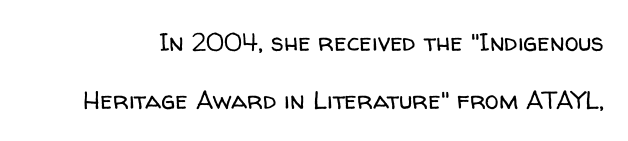
The gaps between neighbouring characters are ordinary and unremarkable. Beneath every word, the page is bare. The leading is generous, giving the passage an open texture. Is the stroke heavy? The answer is a plain regular-or-lighter. Unlike italic type, these characters show no tilt at all.
